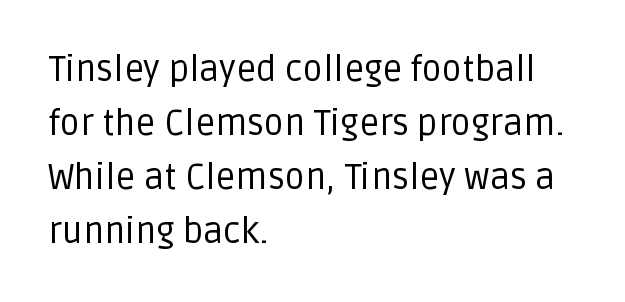
Decoration check: the copy has no underline. Glyph-to-glyph distance matches everyday printed text. Is there any slant? The stems are plumb. The cut favours lightness, reaching ordinary text weight at its darkest. Does the copy run flush right? No — it runs flush left.
